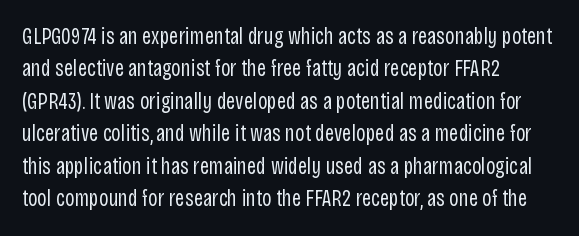
{"italic": "no", "bold": "no", "underline": "no", "align": "left", "line_spacing": "normal", "line_spacing_ratio": 1.41, "letter_spacing": "normal", "letter_spacing_em": 0.0, "glyph_px": 23}
